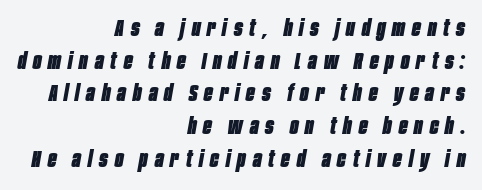
Q: Is the text bold? A: Yes.
Q: Is the text italic (slanted)? A: Yes, it leans right by about 10 degrees.
Q: Is the text underlined? A: No.
Q: How is the paragraph aligned? A: Right-aligned.
Q: Is the spacing between letters normal or unusually wide? A: Unusually wide.
Q: Is the spacing between lines tight, normal or loose? A: Normal.
